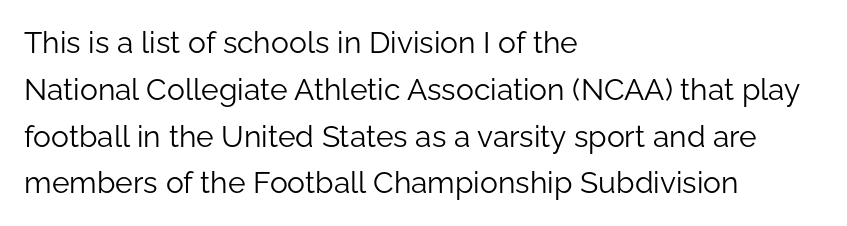
No italicization has been applied; the sample stays upright. Typographically, this falls in the sans-serif category. Plain, unruled lines of type. No heavy texture on the line: the type isn't bold.
